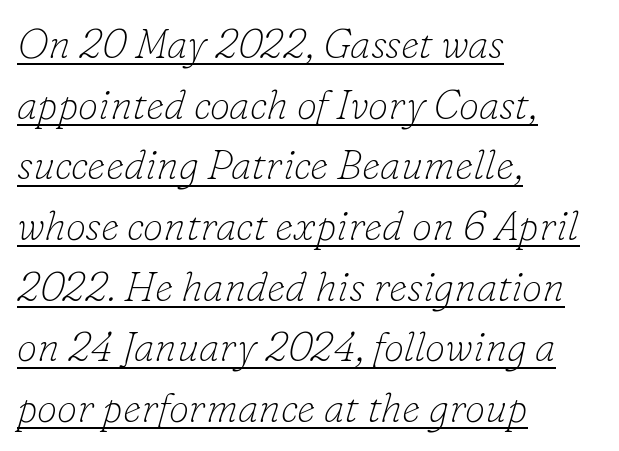
The image shows 41 px thin serif type, italic (leaning right); set left-aligned, normal line spacing (1.48x), normal letter spacing, underlined; low stroke contrast and a small x-height.
